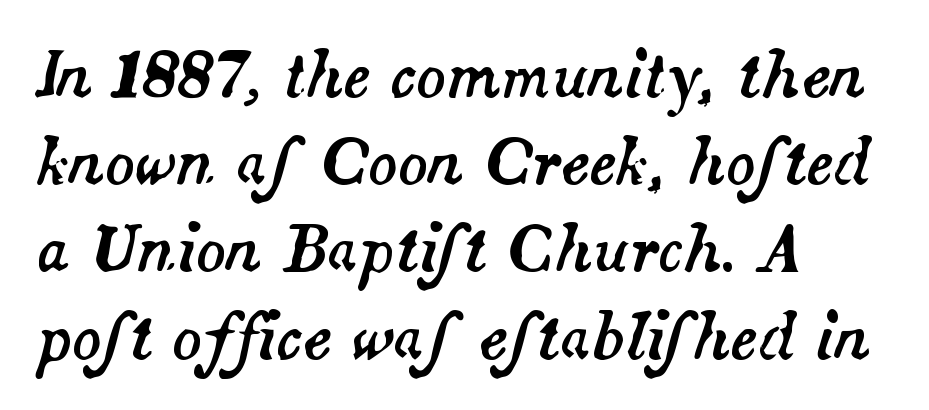
The image shows 61 px text type, italic (leaning right); set left-aligned, normal line spacing (1.43x), normal letter spacing, not underlined; medium stroke contrast and a small x-height.
